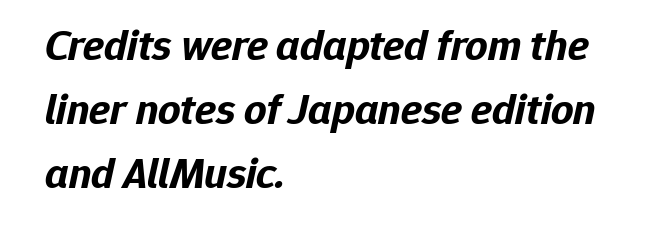
Q: Is the text bold? A: Yes.
Q: Is the text italic (slanted)? A: Yes, it leans right by about 12 degrees.
Q: Is the text underlined? A: No.
Q: How is the paragraph aligned? A: Left-aligned.
Q: Is the spacing between letters normal or unusually wide? A: Normal.
Q: Is the spacing between lines tight, normal or loose? A: Normal.
Q: Width (condensed, normal, or wide)? A: Normal.
Q: Stroke contrast? A: Low.
Q: x-height? A: Medium.
Q: Monospaced? A: No.
